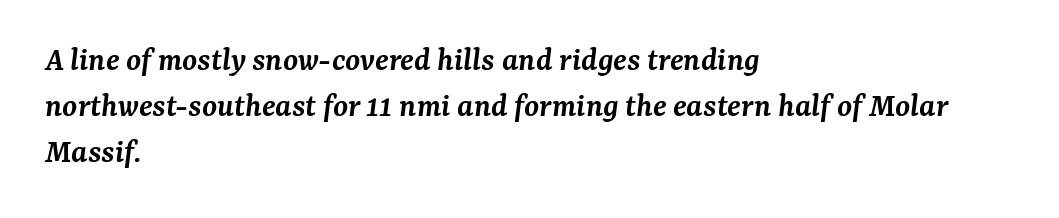
Line spacing here is normal. Proportional: the letters do not fall into vertical columns. Little horizontal feet cap the strokes, marking this as serif type. Every character sits at an angle, as italics do. This rendering leaves character spacing at its baseline value.
